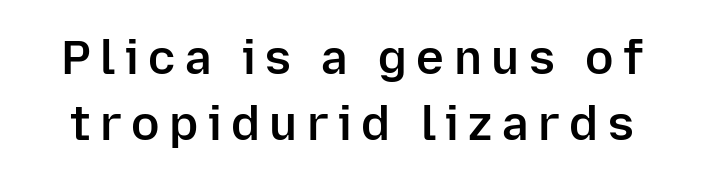
Unlike italic type, these characters show no tilt at all. Note the varied advance widths — an 'i' is clearly narrower than an 'm'. The space beneath each line is pristine and unruled. To sum up the face: it is a sans, with no serifs. The sample has been set in demibold, a notch under bold. A typesetter would call this heavily tracked-out type.
